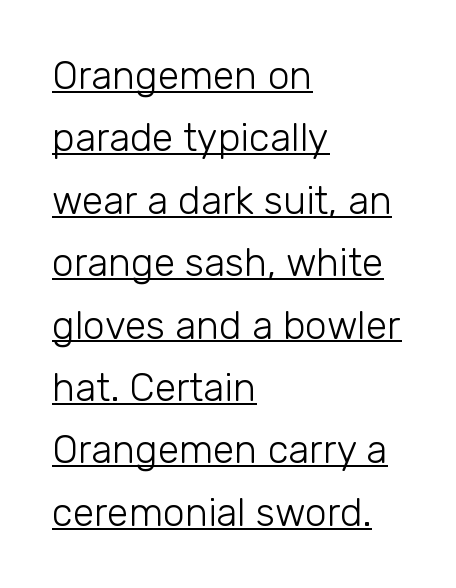
Q: Is the text bold? A: No.
Q: Is the text italic (slanted)? A: No, it is upright.
Q: Is the typeface a serif or a sans-serif typeface? A: Sans-serif.
Q: Is the text underlined? A: Yes.
Q: How is the paragraph aligned? A: Left-aligned.
Q: Is the spacing between letters normal or unusually wide? A: Normal.
Q: Is the spacing between lines tight, normal or loose? A: Normal.
Q: Width (condensed, normal, or wide)? A: Normal.
Q: Stroke contrast? A: Low.
Q: x-height? A: Medium.
Q: Monospaced? A: No.
